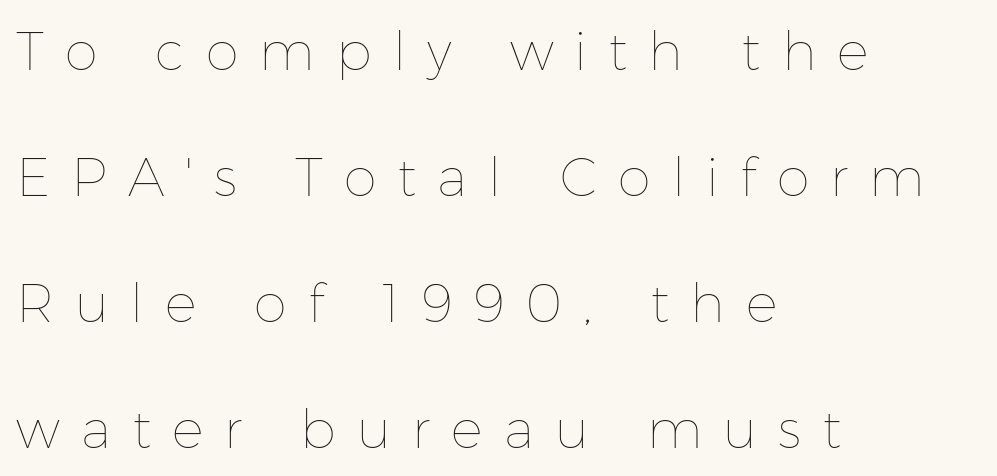
Q: Is the text bold? A: No.
Q: Is the text italic (slanted)? A: No, it is upright.
Q: Is the text underlined? A: No.
Q: How is the paragraph aligned? A: Left-aligned.
Q: Is the spacing between letters normal or unusually wide? A: Unusually wide.
Q: Is the spacing between lines tight, normal or loose? A: Loose.
Q: Width (condensed, normal, or wide)? A: Normal.
Q: Stroke contrast? A: Low.
Q: x-height? A: Medium.
Q: Monospaced? A: No.
